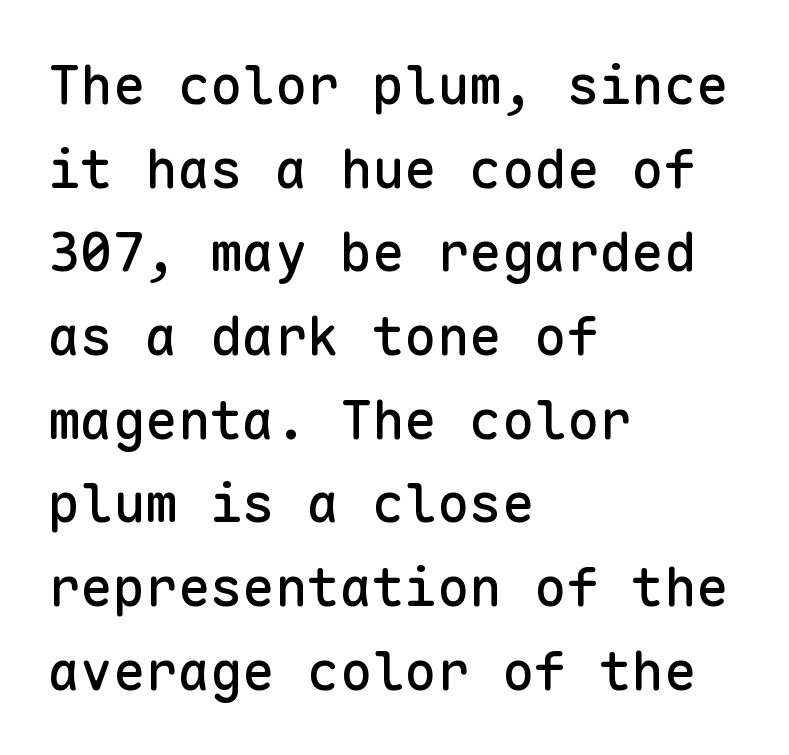
The image shows 54 px sans-serif type, upright, monospaced; set left-aligned, normal line spacing (1.55x), normal letter spacing, not underlined; low stroke contrast and a medium x-height.
